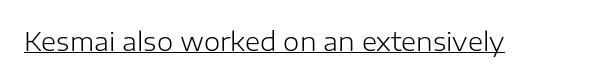
{"italic": "no", "bold": "no", "underline": "yes", "letter_spacing": "normal", "letter_spacing_em": 0.0, "glyph_px": 26}
